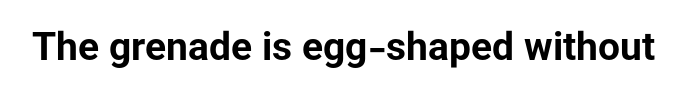
The face used here is rendered with its standard letterfit. Only glyphs here, with clear space below each row. Is this a fixed-width face? No — the glyphs have proportional, varying widths. Ordinary non-slanted type is in use. Thick stems and heavy bowls — unmistakably bold. The type family on display is of the sans-serif kind.
